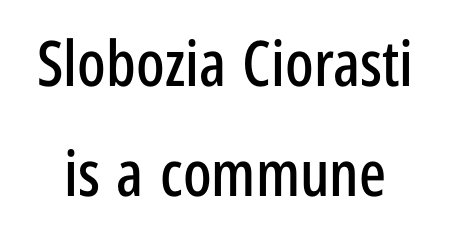
{"serif": "no", "italic": "no", "width": "condensed", "stroke_contrast": "low", "x_height": "medium", "monospaced": "no", "underline": "no", "line_spacing_ratio": 1.75, "letter_spacing": "normal", "letter_spacing_em": 0.0, "glyph_px": 63}
